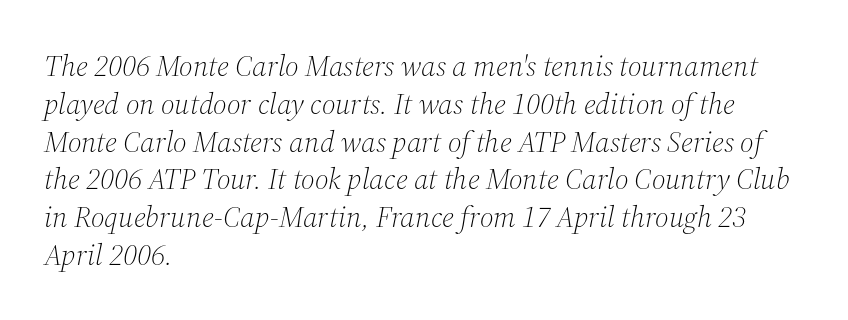
Observe the ordinary spacing: letters are neighbours, not strangers. The letterforms sit at book weight or below. Does the copy run flush right? No — it runs flush left. Plain, unruled lines of type. The whole block is typeset with a tilt. Font category for this specimen: serif.
